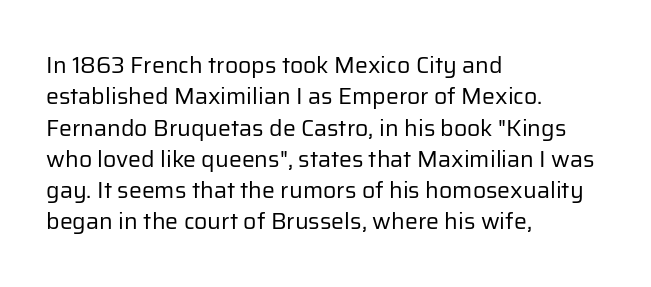
One glance says typical: line gaps are just what's usual. What stands out about the letter spacing? Nothing — it is the standard amount. This reads as an unemphasized weight, regular at the heaviest. The text block is weighted toward the left margin, trailing off unevenly rightward. Descender tails drop into unmarked territory. The specimen reads as upright at a glance.
